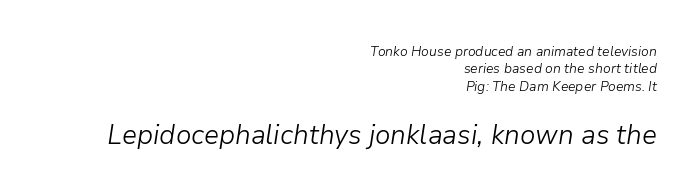
Q: Is the text bold? A: No.
Q: Is the text italic (slanted)? A: Yes, it leans right by about 9 degrees.
Q: Is the text underlined? A: No.
Q: How is the paragraph aligned? A: Right-aligned.
Q: Is the spacing between letters normal or unusually wide? A: Normal.
Q: Which block of text is set in a larger size, the first (top) or the second (bottom)? A: The second (bottom) one.
Q: Width (condensed, normal, or wide)? A: Normal.
Q: Stroke contrast? A: Low.
Q: x-height? A: Medium.
Q: Monospaced? A: No.
